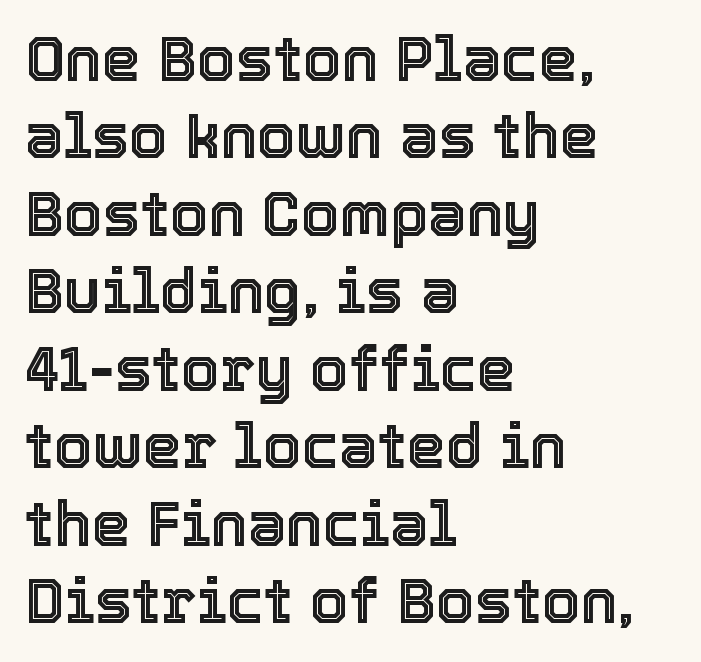
Anything drawn beneath the words? Only blank space. How are the letters spaced? Ordinarily, with no added tracking. The letters advance in unequal steps, a hallmark of proportional type. The setting favours the left margin, as ordinary paragraphs usually do. In terms of posture, this sample is upright. Successive baselines arrive at the customary interval.
